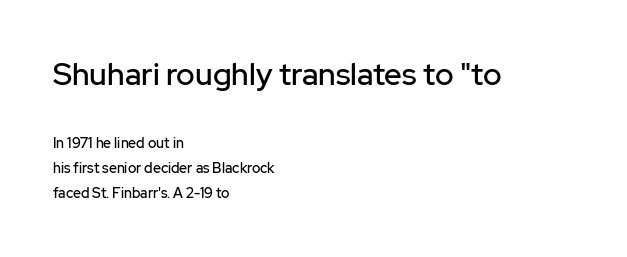
{"serif": "no", "italic": "no", "width": "normal", "stroke_contrast": "low", "x_height": "medium", "monospaced": "no", "underline": "no", "align": "left", "line_spacing_ratio": 1.79, "letter_spacing": "normal", "letter_spacing_em": 0.0, "larger_block": "first", "size_ratio": 2.21, "glyph_px": 31}
